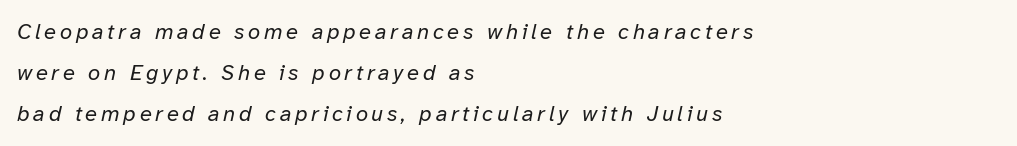
Descender tails drop into unmarked territory. Left-aligned paragraph, ragged on the right. The whole block is typeset with a tilt. Is the type heavy? It reads as light-to-regular instead.
